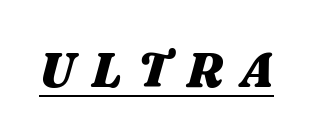
{"italic": "yes", "lean": "right", "slant_degrees": 16, "bold": "yes", "weight": "heavy", "width": "normal", "stroke_contrast": "medium", "x_height": "medium", "monospaced": "no", "underline": "yes", "letter_spacing": "wide", "letter_spacing_em": 0.34, "glyph_px": 49}
